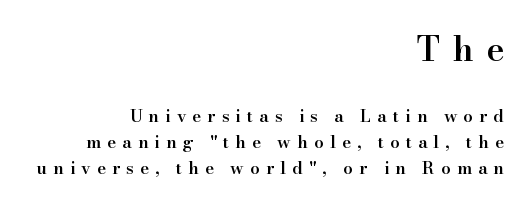
Heft: intermediate — a semibold. The face used here is proportionally spaced, like ordinary book or web type. Words appear elongated and porous because spacing is wide. Of the two passages, the one on top uses the larger point size. The designer went with a serif here, giving each stem small feet.
